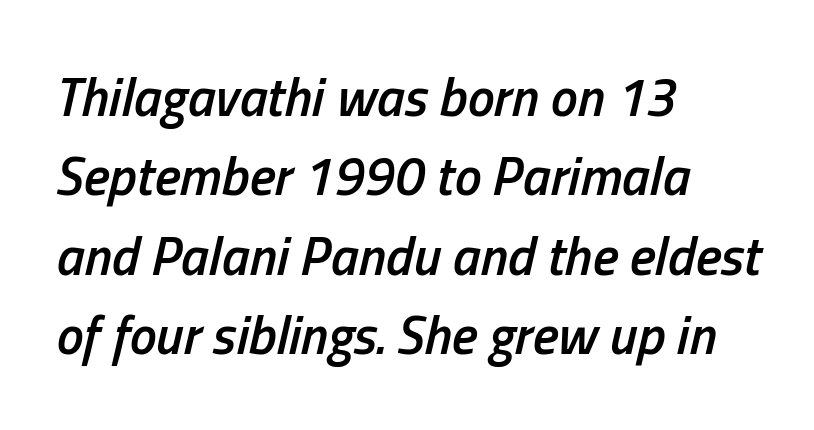
Q: Is the text bold? A: Semi-bold.
Q: Is the text italic (slanted)? A: Yes, it leans right by about 13 degrees.
Q: Is the text underlined? A: No.
Q: How is the paragraph aligned? A: Left-aligned.
Q: Is the spacing between letters normal or unusually wide? A: Normal.
Q: Is the spacing between lines tight, normal or loose? A: Normal.
Q: Width (condensed, normal, or wide)? A: Condensed.
Q: Stroke contrast? A: Low.
Q: x-height? A: Medium.
Q: Monospaced? A: No.
